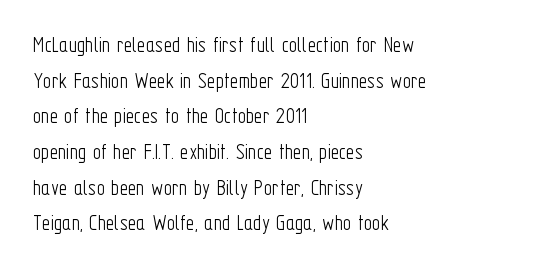
{"italic": "no", "bold": "no", "underline": "no", "align": "left", "line_spacing": "normal", "line_spacing_ratio": 1.55, "letter_spacing": "normal", "letter_spacing_em": 0.0, "glyph_px": 23}
